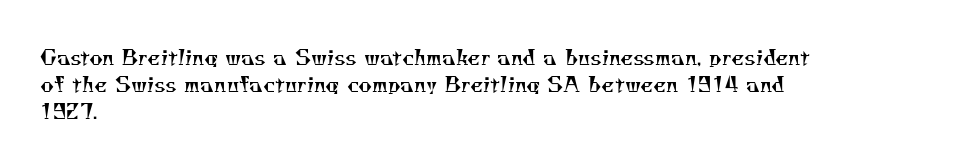
The paragraph shown leans on its left margin. Nothing heavy about these letters — not bold at all. Beneath every word, the page is bare. The letters sit at their default tracking, neither squeezed nor spread. Leading: standard.
